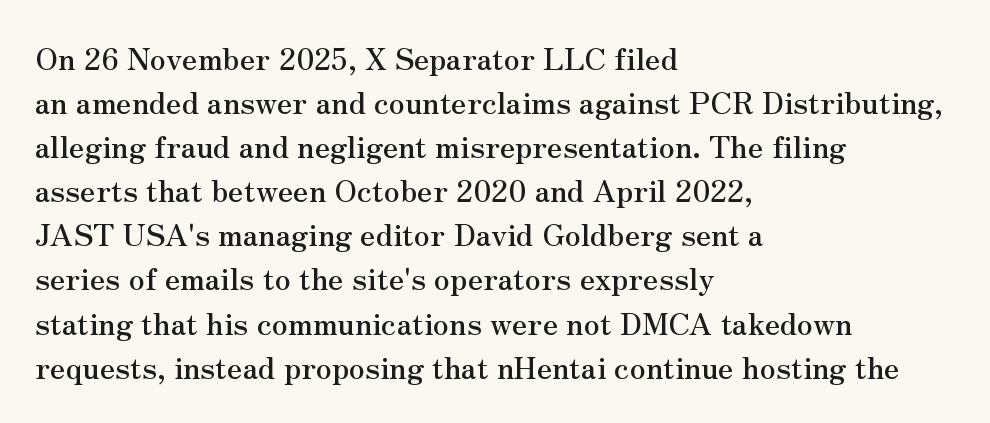
The image shows 30 px serif type, upright; set left-aligned, normal line spacing (1.47x), normal letter spacing, not underlined; medium stroke contrast and a small x-height.
